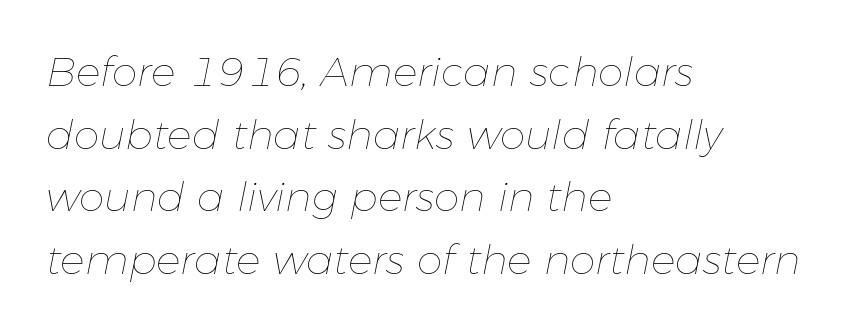
The image shows 41 px thin type, italic (leaning right); set left-aligned, normal line spacing (1.53x), normal letter spacing, not underlined; low stroke contrast and a medium x-height.
